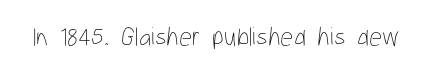
A roman cut, with each character standing at attention. Decoration check: the copy has no underline. The gaps between neighbouring characters are ordinary and unremarkable. Bold? No — there's no thickening of the strokes.
